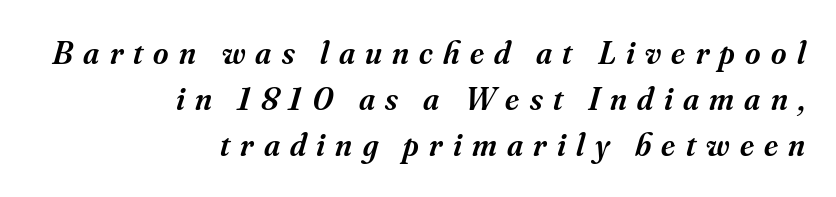
{"serif": "yes", "italic": "yes", "lean": "right", "slant_degrees": 16, "bold": "semi", "weight": "semibold", "width": "normal", "stroke_contrast": "medium", "x_height": "small", "monospaced": "no", "underline": "no", "align": "right", "line_spacing": "normal", "line_spacing_ratio": 1.4, "letter_spacing": "wide", "letter_spacing_em": 0.31, "glyph_px": 33}
